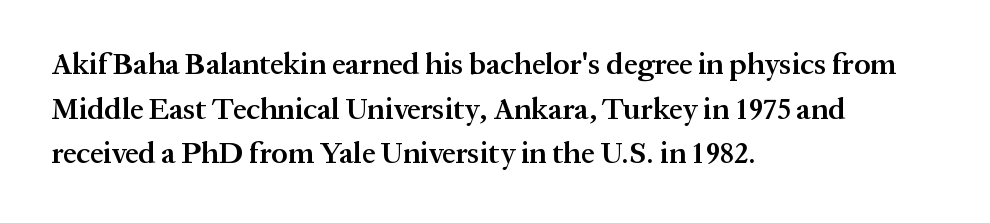
The image shows 30 px semibold serif type, upright; set left-aligned, normal line spacing (1.49x), normal letter spacing, not underlined; medium stroke contrast and a medium x-height.
